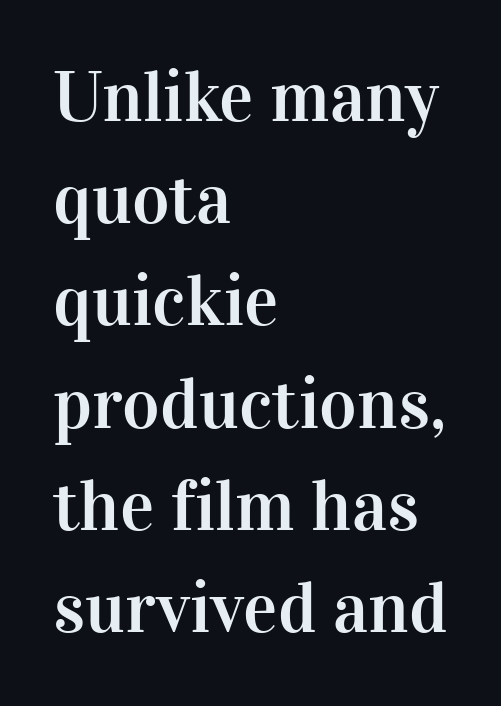
Q: Is the text italic (slanted)? A: No, it is upright.
Q: Is the typeface a serif or a sans-serif typeface? A: Serif.
Q: Is the text underlined? A: No.
Q: How is the paragraph aligned? A: Left-aligned.
Q: Is the spacing between letters normal or unusually wide? A: Normal.
Q: Is the spacing between lines tight, normal or loose? A: Normal.
Q: Width (condensed, normal, or wide)? A: Normal.
Q: Stroke contrast? A: High.
Q: x-height? A: Medium.
Q: Monospaced? A: No.
